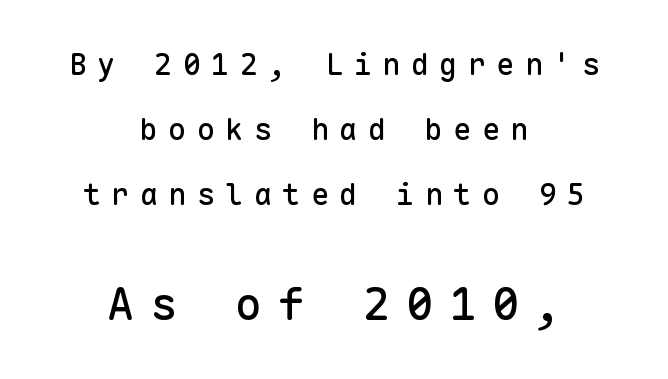
The image shows 45 px sans-serif type, upright, monospaced; set centered, loose line spacing (2.16x), unusually wide letter spacing (+0.35 em), not underlined; the second (bottom) block is 1.5x larger; low stroke contrast and a medium x-height.
